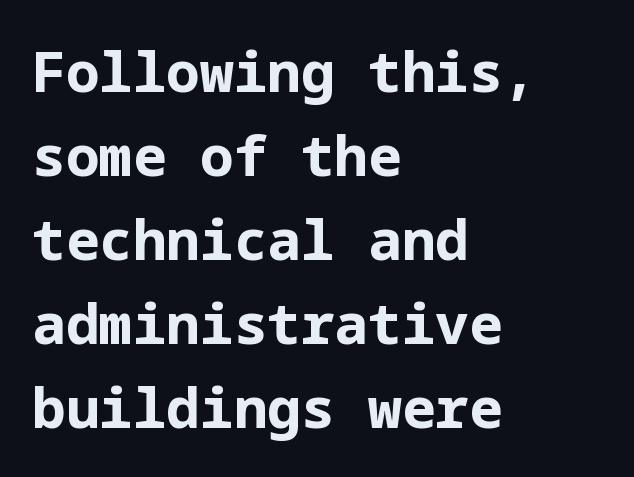
Q: Is the text bold? A: Yes.
Q: Is the text italic (slanted)? A: No, it is upright.
Q: Is the typeface a serif or a sans-serif typeface? A: Sans-serif.
Q: Is the text underlined? A: No.
Q: How is the paragraph aligned? A: Left-aligned.
Q: Is the spacing between letters normal or unusually wide? A: Normal.
Q: Is the spacing between lines tight, normal or loose? A: Normal.
Q: Width (condensed, normal, or wide)? A: Normal.
Q: Stroke contrast? A: Low.
Q: x-height? A: Medium.
